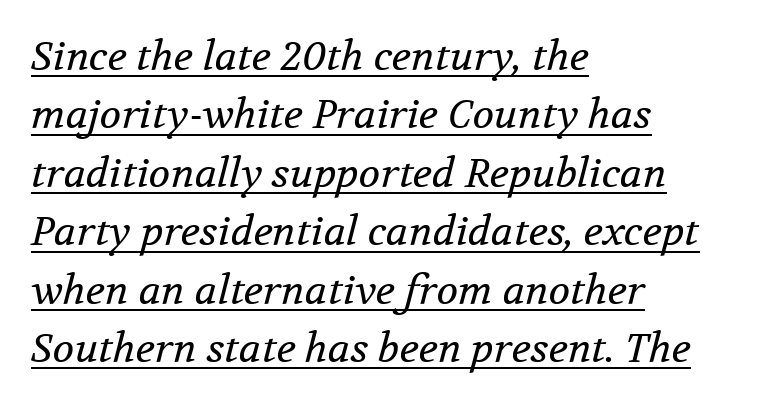
Q: Is the text bold? A: No.
Q: Is the text italic (slanted)? A: Yes, it leans right by about 12 degrees.
Q: Is the typeface a serif or a sans-serif typeface? A: Serif.
Q: Is the text underlined? A: Yes.
Q: How is the paragraph aligned? A: Left-aligned.
Q: Is the spacing between letters normal or unusually wide? A: Normal.
Q: Is the spacing between lines tight, normal or loose? A: Normal.
Q: Width (condensed, normal, or wide)? A: Normal.
Q: Stroke contrast? A: Medium.
Q: x-height? A: Medium.
Q: Monospaced? A: No.
